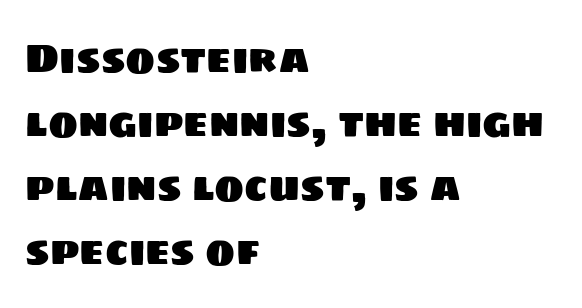
{"serif": "no", "width": "normal", "stroke_contrast": "low", "x_height": "large", "monospaced": "no", "underline": "no", "align": "left", "line_spacing": "normal", "line_spacing_ratio": 1.6, "letter_spacing": "normal", "letter_spacing_em": 0.0, "glyph_px": 40}
